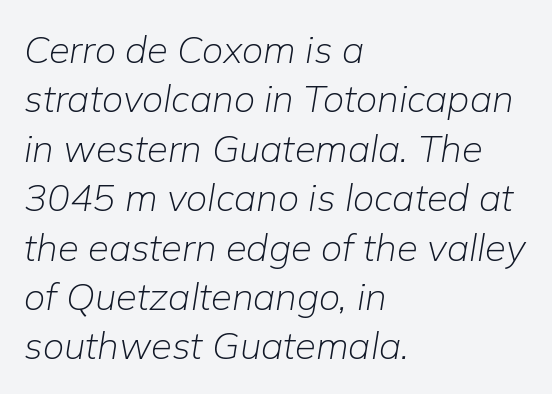
{"italic": "yes", "lean": "right", "slant_degrees": 9, "bold": "no", "weight": "light", "width": "normal", "stroke_contrast": "low", "x_height": "medium", "monospaced": "no", "underline": "no", "align": "left", "line_spacing": "normal", "line_spacing_ratio": 1.3, "letter_spacing": "normal", "letter_spacing_em": 0.0, "glyph_px": 38}
